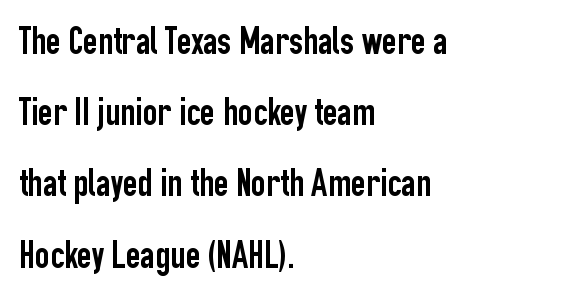
Q: Is the text italic (slanted)? A: No, it is upright.
Q: Is the typeface a serif or a sans-serif typeface? A: Sans-serif.
Q: Is the text underlined? A: No.
Q: How is the paragraph aligned? A: Left-aligned.
Q: Is the spacing between letters normal or unusually wide? A: Normal.
Q: Width (condensed, normal, or wide)? A: Condensed.
Q: Stroke contrast? A: Low.
Q: x-height? A: Medium.
Q: Monospaced? A: No.
